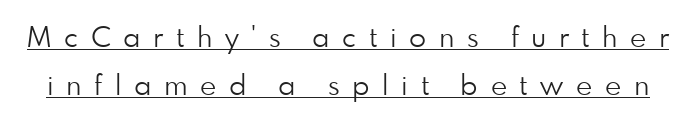
Q: Is the text bold? A: No.
Q: Is the text italic (slanted)? A: No, it is upright.
Q: Is the typeface a serif or a sans-serif typeface? A: Sans-serif.
Q: Is the text underlined? A: Yes.
Q: Is the spacing between letters normal or unusually wide? A: Unusually wide.
Q: Width (condensed, normal, or wide)? A: Normal.
Q: Stroke contrast? A: Low.
Q: x-height? A: Small.
Q: Monospaced? A: No.
